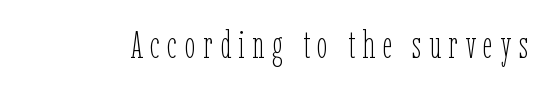
Q: Is the text bold? A: No.
Q: Is the text italic (slanted)? A: No, it is upright.
Q: Is the text underlined? A: No.
Q: Is the spacing between letters normal or unusually wide? A: Unusually wide.
Q: Width (condensed, normal, or wide)? A: Condensed.
Q: Stroke contrast? A: Low.
Q: x-height? A: Medium.
Q: Monospaced? A: No.
